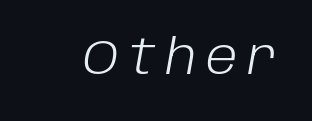
The image shows 48 px light type, italic (leaning right); set unusually wide letter spacing (+0.21 em), not underlined; low stroke contrast and a large x-height.
